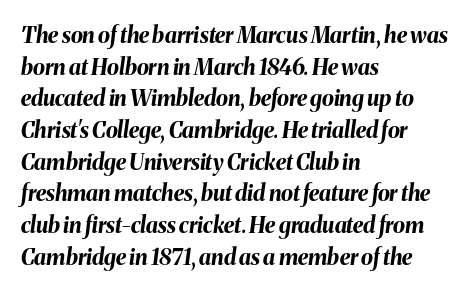
{"italic": "yes", "lean": "right", "slant_degrees": 8, "bold": "yes", "underline": "no", "align": "left", "line_spacing": "normal", "line_spacing_ratio": 1.44, "letter_spacing": "normal", "letter_spacing_em": 0.0, "glyph_px": 22}
